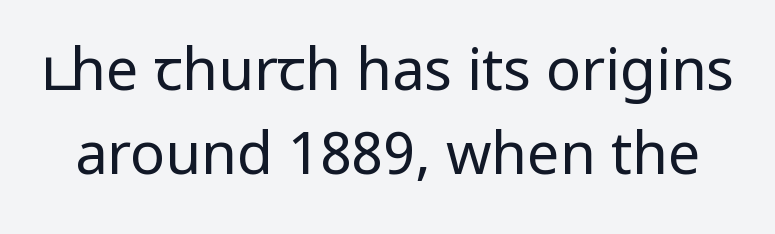
Q: Is the text bold? A: No.
Q: Is the text italic (slanted)? A: No, it is upright.
Q: Is the typeface a serif or a sans-serif typeface? A: Sans-serif.
Q: Is the text underlined? A: No.
Q: Is the spacing between letters normal or unusually wide? A: Normal.
Q: Is the spacing between lines tight, normal or loose? A: Normal.
Q: Width (condensed, normal, or wide)? A: Condensed.
Q: Stroke contrast? A: Low.
